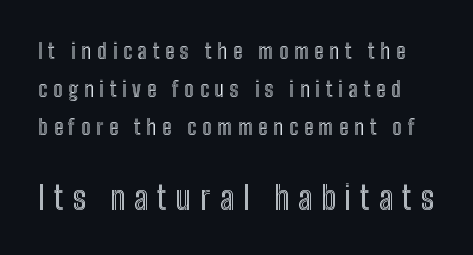
The image shows 32 px condensed type, upright; set line spacing 1.81x, unusually wide letter spacing (+0.27 em), not underlined; the second (bottom) block is 1.52x larger; a medium x-height.
